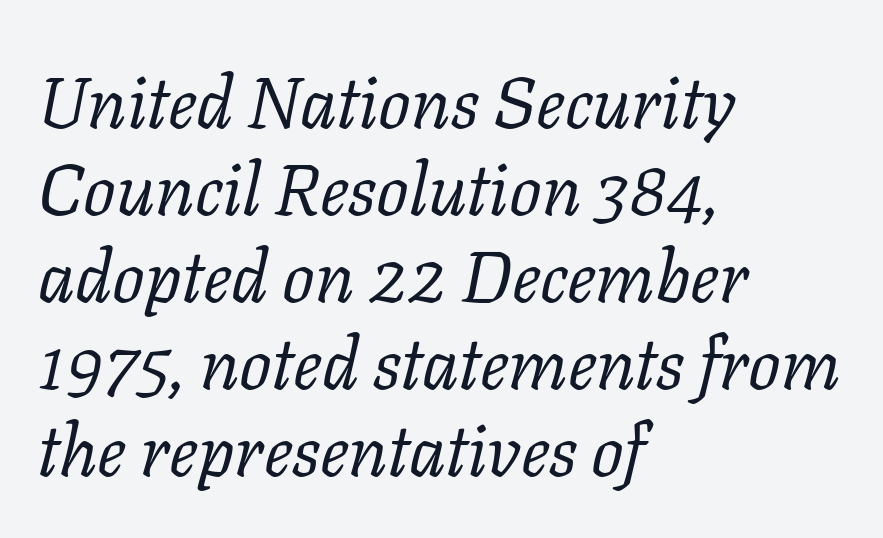
The image shows 72 px regular-weight serif type, italic (leaning right); set left-aligned, line spacing 1.21x, normal letter spacing, not underlined; low stroke contrast and a medium x-height.
